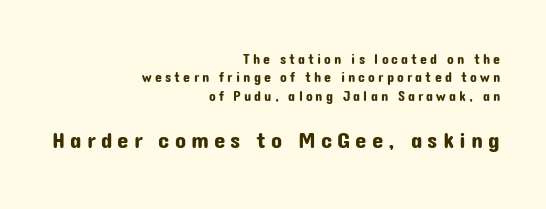
{"italic": "no", "underline": "no", "align": "right", "line_spacing": "normal", "line_spacing_ratio": 1.31, "letter_spacing": "wide", "letter_spacing_em": 0.22, "larger_block": "second", "size_ratio": 1.64, "glyph_px": 23}
